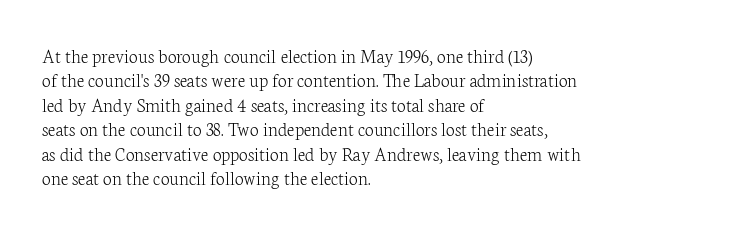
{"italic": "no", "bold": "no", "underline": "no", "align": "left", "line_spacing_ratio": 1.22, "letter_spacing": "normal", "letter_spacing_em": 0.0, "glyph_px": 20}
